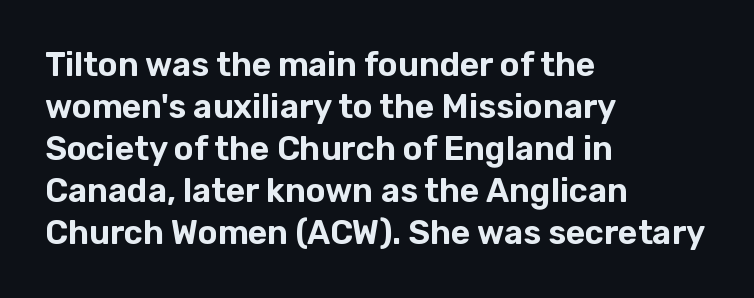
{"serif": "no", "italic": "no", "width": "normal", "stroke_contrast": "low", "x_height": "medium", "monospaced": "no", "underline": "no", "align": "left", "line_spacing": "normal", "line_spacing_ratio": 1.27, "letter_spacing": "normal", "letter_spacing_em": 0.0, "glyph_px": 33}
